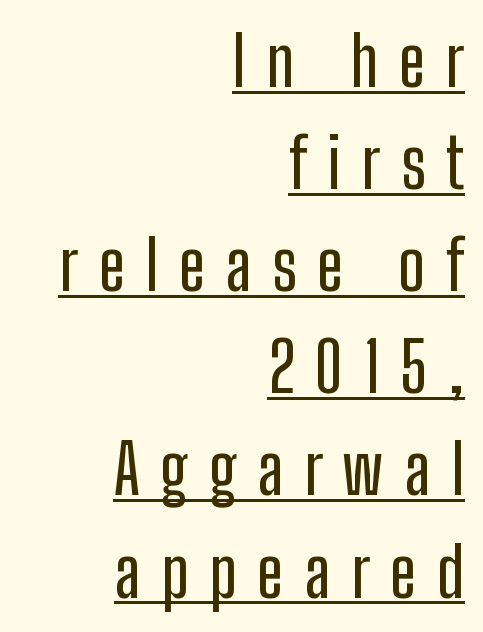
The paragraph shown leans on its right margin. Serif or sans? Sans — the stroke terminals are bare. The space between consecutive lines is moderate. This is roman type, the default non-slanted kind. The letters are spread apart with noticeably loose tracking.
